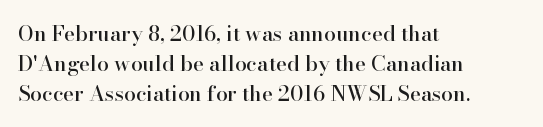
The image shows 21 px text type, upright; set left-aligned, normal line spacing (1.44x), normal letter spacing, not underlined.
